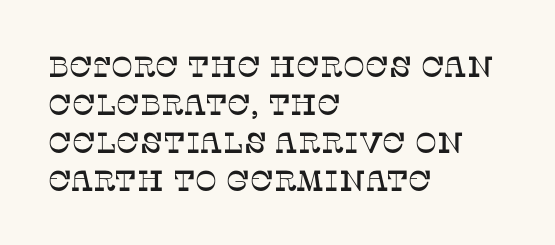
The image shows 29 px serif type, upright; set left-aligned, normal line spacing (1.31x), normal letter spacing, not underlined; low stroke contrast and a large x-height.
